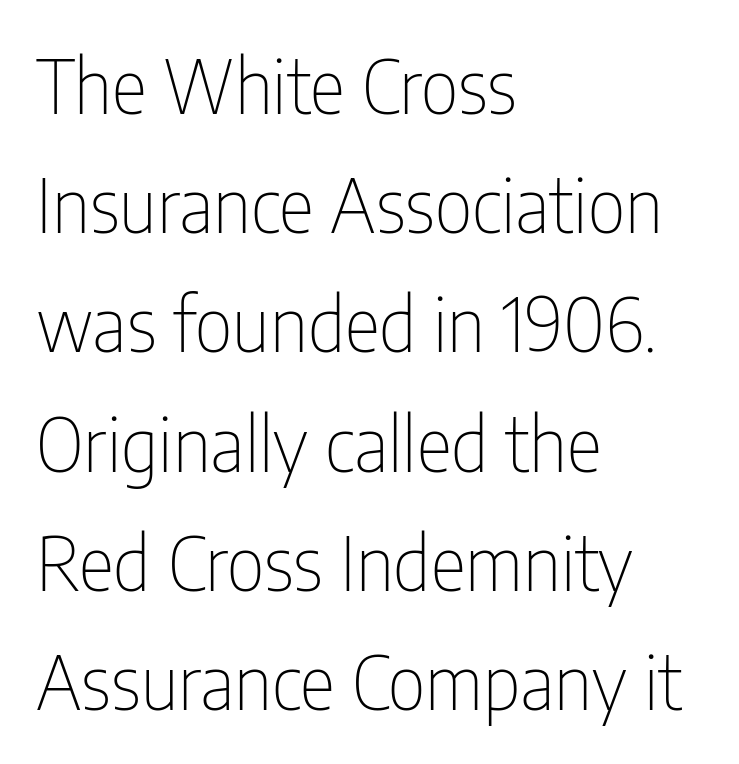
{"serif": "no", "italic": "no", "bold": "no", "weight": "thin", "width": "condensed", "stroke_contrast": "low", "x_height": "medium", "monospaced": "no", "underline": "no", "align": "left", "line_spacing": "normal", "line_spacing_ratio": 1.59, "letter_spacing": "normal", "letter_spacing_em": 0.0, "glyph_px": 75}
